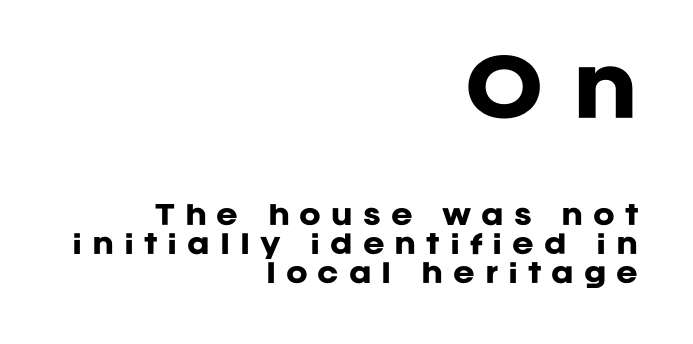
{"serif": "no", "italic": "no", "bold": "yes", "weight": "heavy", "width": "normal", "stroke_contrast": "low", "x_height": "large", "monospaced": "no", "underline": "no", "align": "right", "line_spacing": "tight", "line_spacing_ratio": 1.11, "letter_spacing": "wide", "letter_spacing_em": 0.38, "larger_block": "first", "size_ratio": 3.0, "glyph_px": 78}
